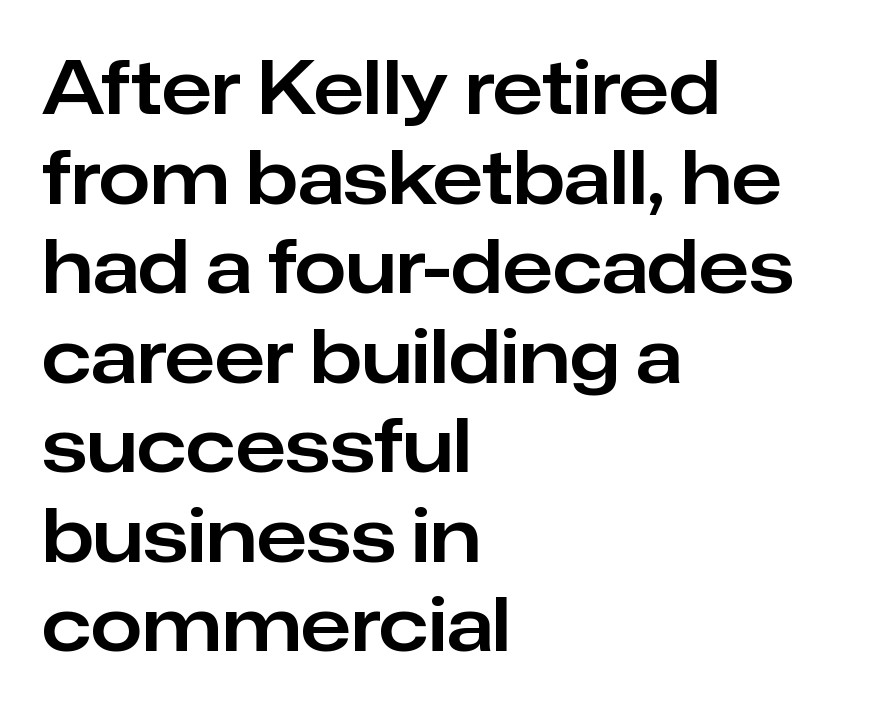
The image shows 74 px sans-serif type, upright; set left-aligned, line spacing 1.21x, normal letter spacing, not underlined; low stroke contrast and a medium x-height.
